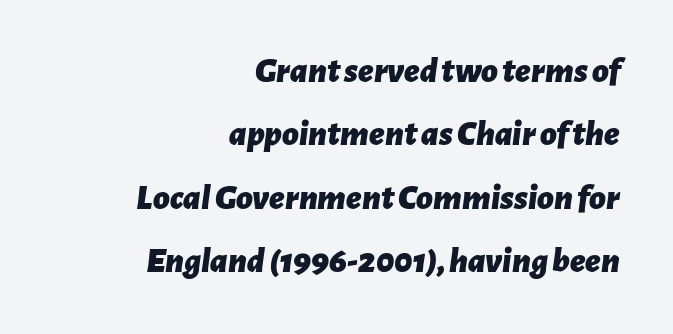
{"italic": "yes", "lean": "right", "slant_degrees": 7, "bold": "yes", "weight": "bold", "width": "normal", "stroke_contrast": "low", "x_height": "medium", "monospaced": "no", "underline": "no", "align": "right", "line_spacing_ratio": 1.76, "letter_spacing": "normal", "letter_spacing_em": 0.0, "glyph_px": 36}
